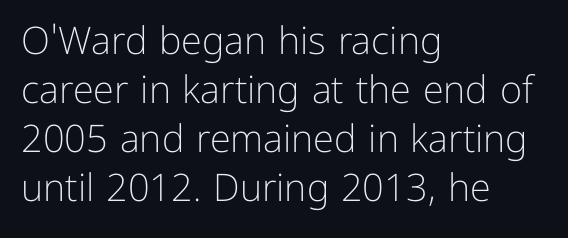
The image shows 38 px light sans-serif type, upright; set left-aligned, normal line spacing (1.29x), normal letter spacing, not underlined; low stroke contrast and a medium x-height.
